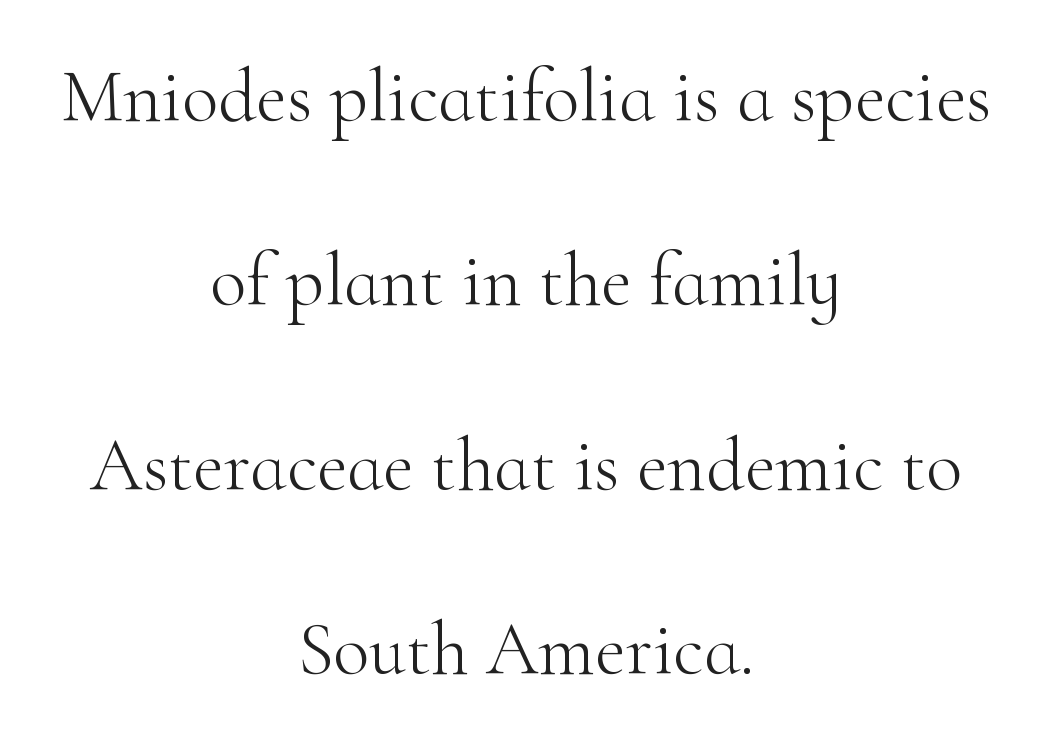
Heft: none added — not bold. Quick note: not italic, upright. These lines are rendered in a variable-pitch font. Letterform terminals end in serifs throughout the passage.
